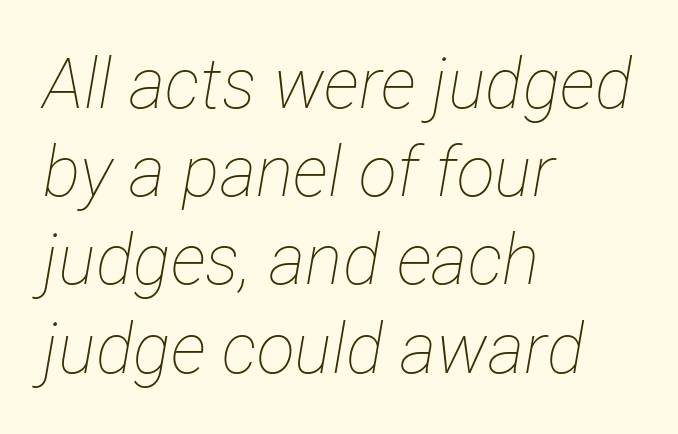
{"italic": "yes", "lean": "right", "slant_degrees": 12, "bold": "no", "weight": "thin", "width": "condensed", "stroke_contrast": "low", "x_height": "medium", "monospaced": "no", "underline": "no", "align": "left", "line_spacing": "normal", "line_spacing_ratio": 1.26, "letter_spacing": "normal", "letter_spacing_em": 0.0, "glyph_px": 70}
